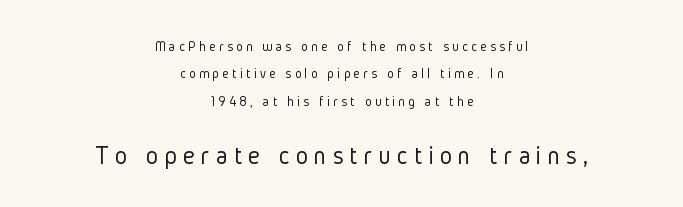
{"italic": "no", "bold": "no", "underline": "no", "align": "center", "line_spacing": "loose", "line_spacing_ratio": 1.95, "letter_spacing": "wide", "letter_spacing_em": 0.24, "larger_block": "second", "size_ratio": 1.86, "glyph_px": 26}
